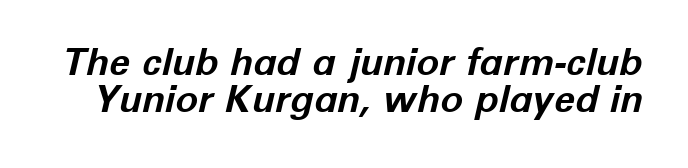
{"italic": "yes", "lean": "right", "slant_degrees": 12, "bold": "yes", "weight": "bold", "width": "normal", "stroke_contrast": "low", "x_height": "medium", "monospaced": "no", "underline": "no", "line_spacing": "tight", "line_spacing_ratio": 0.98, "letter_spacing": "normal", "letter_spacing_em": 0.0, "glyph_px": 38}
